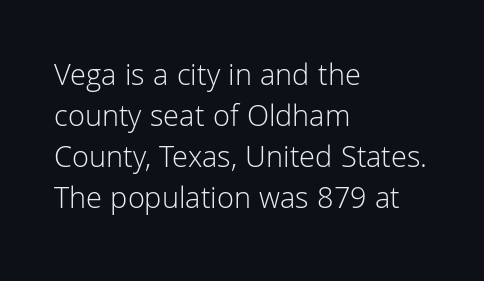
Q: Is the text bold? A: No.
Q: Is the text italic (slanted)? A: No, it is upright.
Q: Is the typeface a serif or a sans-serif typeface? A: Sans-serif.
Q: Is the text underlined? A: No.
Q: How is the paragraph aligned? A: Left-aligned.
Q: Is the spacing between letters normal or unusually wide? A: Normal.
Q: Is the spacing between lines tight, normal or loose? A: Normal.
Q: Width (condensed, normal, or wide)? A: Normal.
Q: Stroke contrast? A: Low.
Q: x-height? A: Medium.
Q: Monospaced? A: No.
